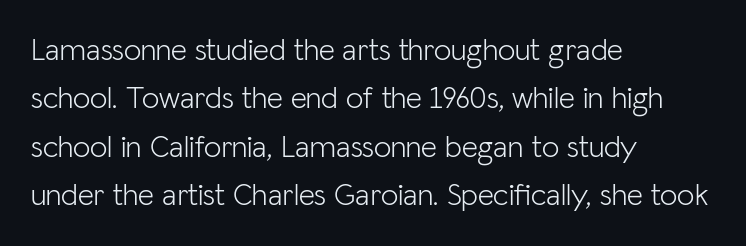
Q: Is the text bold? A: No.
Q: Is the text italic (slanted)? A: No, it is upright.
Q: Is the typeface a serif or a sans-serif typeface? A: Sans-serif.
Q: Is the text underlined? A: No.
Q: How is the paragraph aligned? A: Left-aligned.
Q: Is the spacing between letters normal or unusually wide? A: Normal.
Q: Is the spacing between lines tight, normal or loose? A: Normal.
Q: Width (condensed, normal, or wide)? A: Normal.
Q: Stroke contrast? A: Low.
Q: x-height? A: Medium.
Q: Monospaced? A: No.
